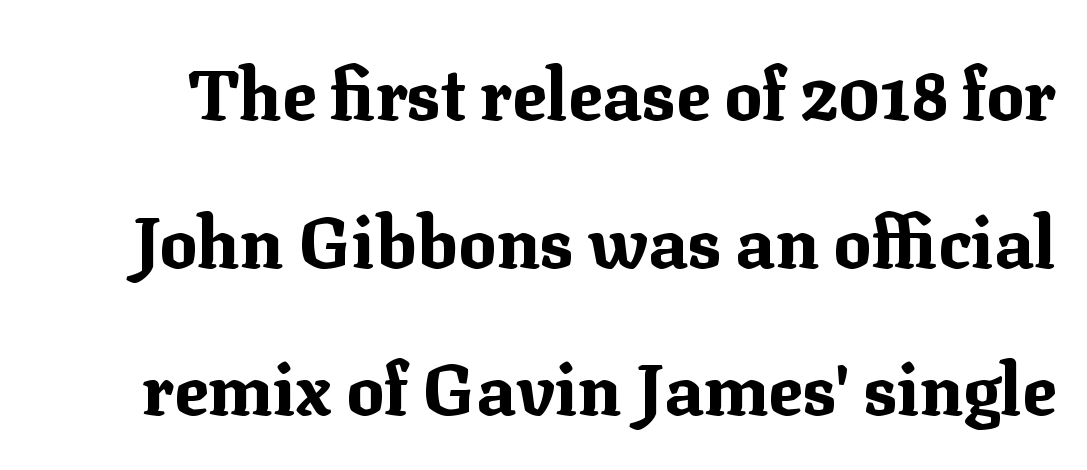
Varying glyph widths throughout — classic text-font behaviour. The gaps between neighbouring characters are ordinary and unremarkable. Regarding leading, the lines here are spaced well apart. Examine the stroke ends and you'll spot serifs. The gap between lines stays unmarked. Every stem runs plumb, perpendicular to the baseline.
